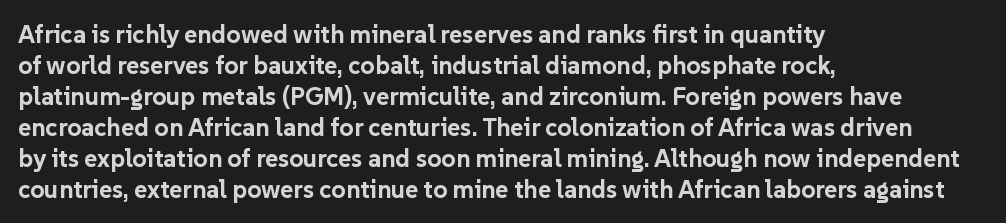
The image shows 25 px bold type, upright; set left-aligned, line spacing 1.24x, normal letter spacing, not underlined.
